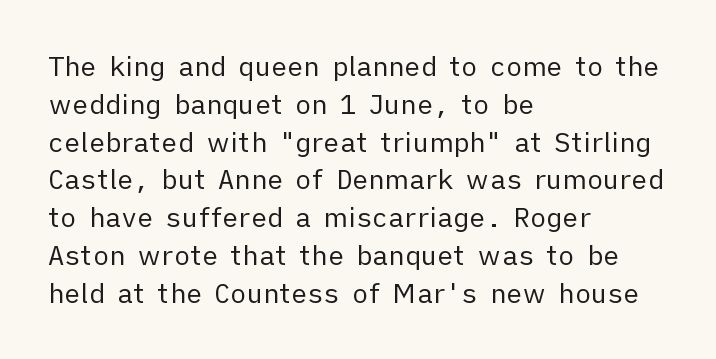
Q: Is the text bold? A: No.
Q: Is the text italic (slanted)? A: No, it is upright.
Q: Is the text underlined? A: No.
Q: How is the paragraph aligned? A: Left-aligned.
Q: Is the spacing between letters normal or unusually wide? A: Normal.
Q: Is the spacing between lines tight, normal or loose? A: Normal.
